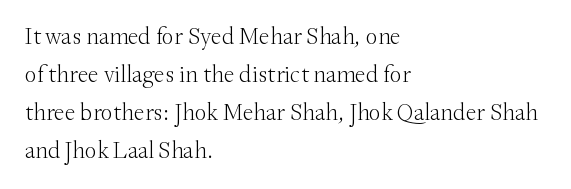
{"italic": "no", "bold": "no", "underline": "no", "align": "left", "line_spacing": "normal", "line_spacing_ratio": 1.58, "letter_spacing": "normal", "letter_spacing_em": 0.0, "glyph_px": 24}
